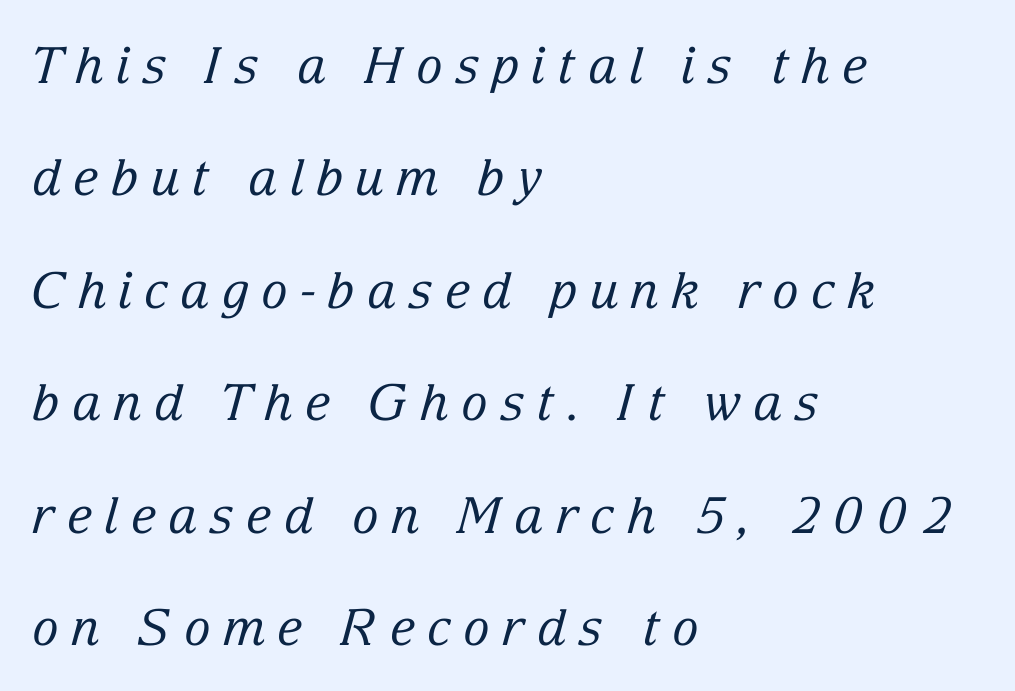
Summary of vertical rhythm: relaxed, with wide interline spacing. One-word summary of the alignment: left. This sample uses a serif face. You can tell it's italic because the verticals aren't actually vertical. The glyphs are unaccompanied by any horizontal stroke below them.
